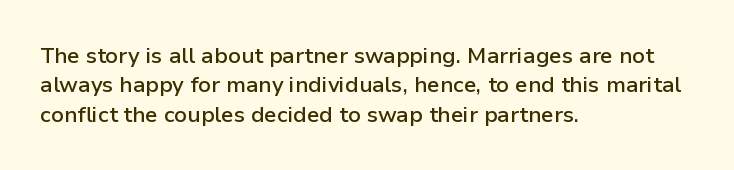
Q: Is the text bold? A: Semi-bold.
Q: Is the text italic (slanted)? A: No, it is upright.
Q: Is the text underlined? A: No.
Q: How is the paragraph aligned? A: Left-aligned.
Q: Is the spacing between letters normal or unusually wide? A: Normal.
Q: Is the spacing between lines tight, normal or loose? A: Normal.
